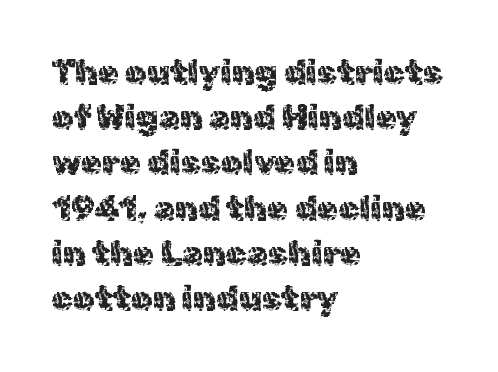
The image shows 34 px sans-serif type, upright; set left-aligned, normal line spacing (1.33x), normal letter spacing, not underlined; a medium x-height.
